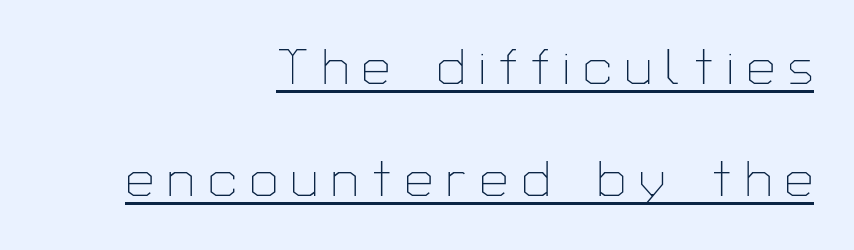
{"serif": "no", "italic": "no", "bold": "no", "weight": "thin", "width": "normal", "stroke_contrast": "low", "x_height": "medium", "monospaced": "no", "underline": "yes", "align": "right", "line_spacing": "loose", "line_spacing_ratio": 2.24, "letter_spacing": "wide", "letter_spacing_em": 0.27, "glyph_px": 50}
